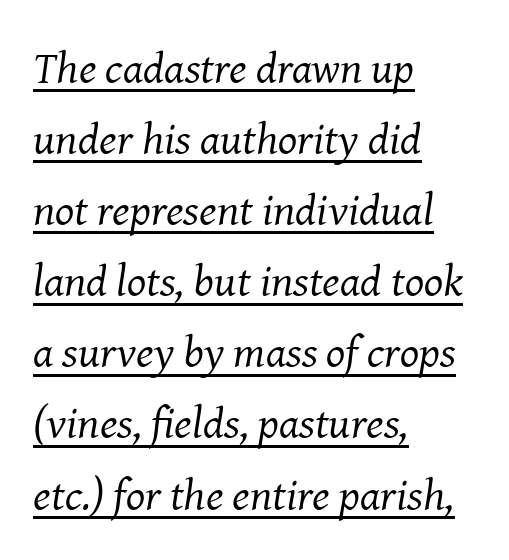
Typographically, this falls in the serif category. In CSS terms this would be text-align: left. Is the stroke heavy? The answer is a plain regular-or-lighter. Would a proofreader flag this as italicized? Yes.
